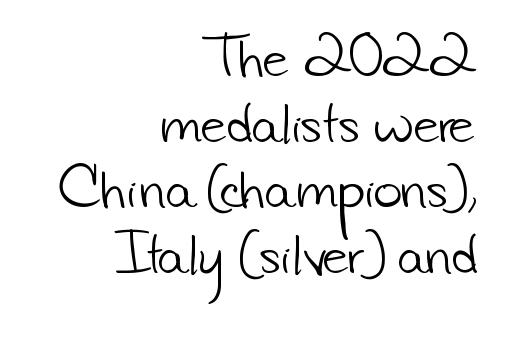
The image shows 49 px light sans-serif type; set right-aligned, normal line spacing (1.34x), normal letter spacing, not underlined; low stroke contrast and a small x-height.
